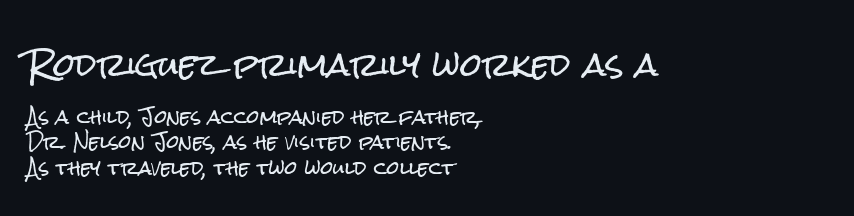
The image shows 31 px condensed sans-serif type, upright; set left-aligned, normal line spacing (1.4x), normal letter spacing, not underlined; the first (top) block is 1.72x larger; low stroke contrast and a medium x-height.
